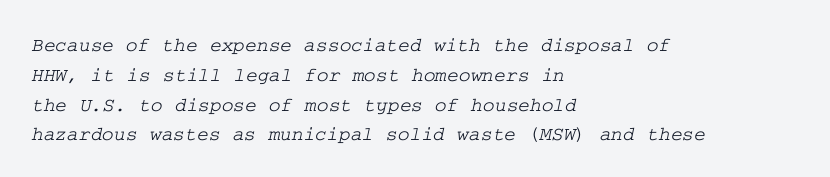
The image shows 20 px text type; set left-aligned, normal line spacing (1.49x), normal letter spacing, not underlined.
